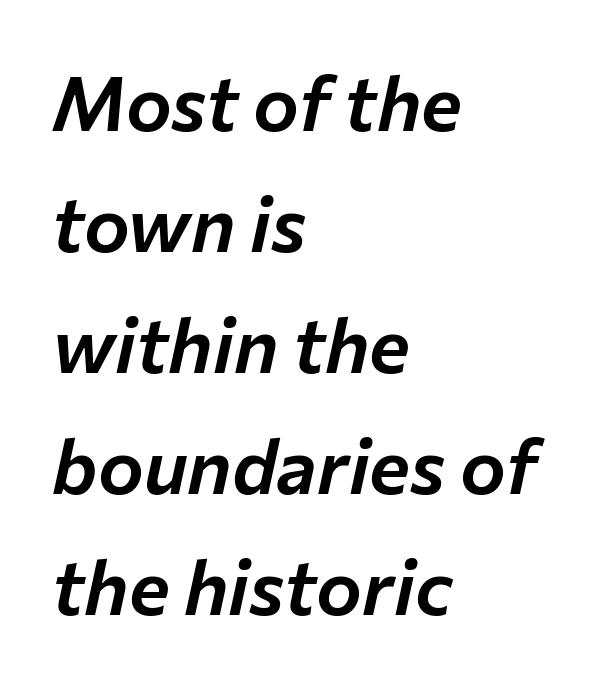
{"italic": "yes", "lean": "right", "slant_degrees": 12, "width": "normal", "stroke_contrast": "low", "x_height": "medium", "monospaced": "no", "underline": "no", "align": "left", "line_spacing": "normal", "line_spacing_ratio": 1.57, "letter_spacing": "normal", "letter_spacing_em": 0.0, "glyph_px": 77}
